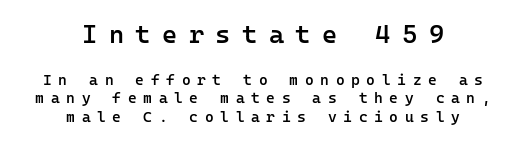
Size contrast runs from large at the top to small at the bottom. Visually the block forms a symmetrical silhouette, jagged on both flanks. Check under the words: just untouched page. The passage shown is semibold, sitting just below true bold. The passage shown has open, widely tracked lettering throughout. When letters stand straight like this, we call the style roman or upright.
